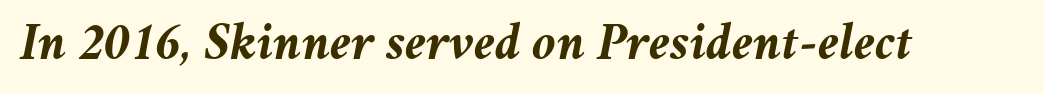
Each row of text sits above clean, open space. Posture: slanted. Compared with typical body copy, the letter spacing here is the same. Does the weight exceed regular? Yes, all the way to bold.
